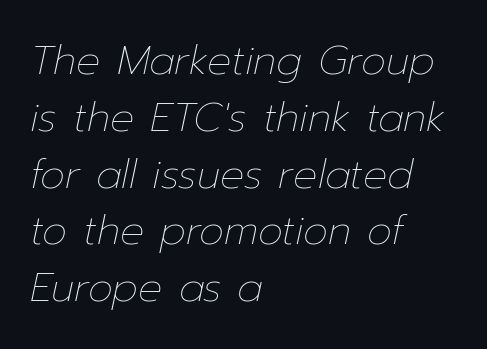
The image shows 40 px thin type, italic (leaning right); set left-aligned, normal line spacing (1.42x), normal letter spacing, not underlined; low stroke contrast and a medium x-height.
